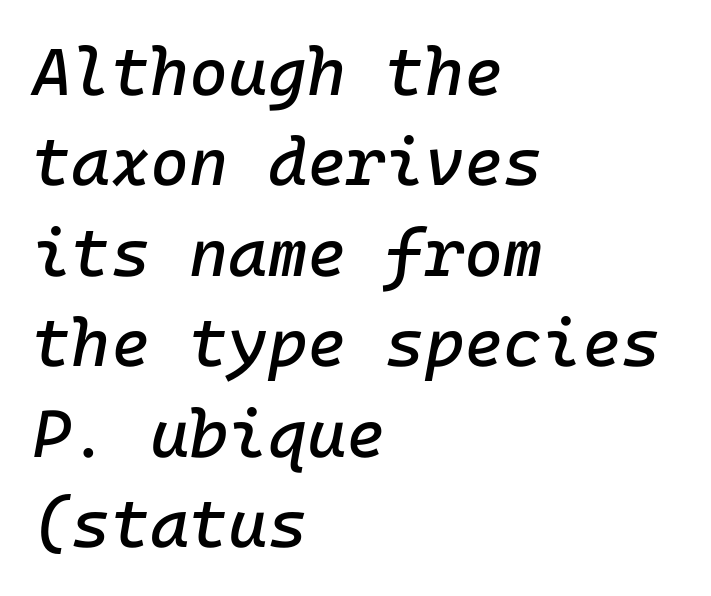
{"italic": "yes", "lean": "right", "slant_degrees": 10, "width": "normal", "stroke_contrast": "low", "x_height": "medium", "underline": "no", "align": "left", "line_spacing": "normal", "line_spacing_ratio": 1.35, "letter_spacing": "normal", "letter_spacing_em": 0.0, "glyph_px": 67}
